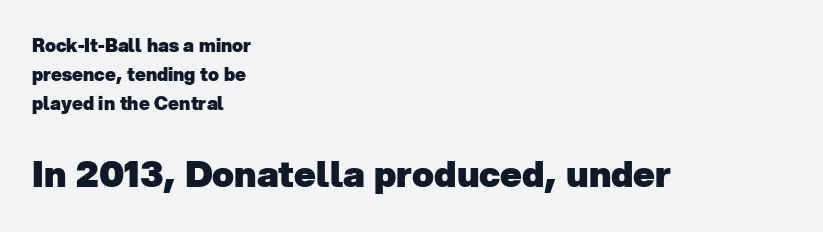
Q: Is the text bold? A: Yes.
Q: Is the typeface a serif or a sans-serif typeface? A: Sans-serif.
Q: Is the text underlined? A: No.
Q: How is the paragraph aligned? A: Left-aligned.
Q: Is the spacing between letters normal or unusually wide? A: Normal.
Q: Is the spacing between lines tight, normal or loose? A: Normal.
Q: Which block of text is set in a larger size, the first (top) or the second (bottom)? A: The second (bottom) one.
Q: Width (condensed, normal, or wide)? A: Normal.
Q: Stroke contrast? A: Low.
Q: x-height? A: Medium.
Q: Monospaced? A: No.
